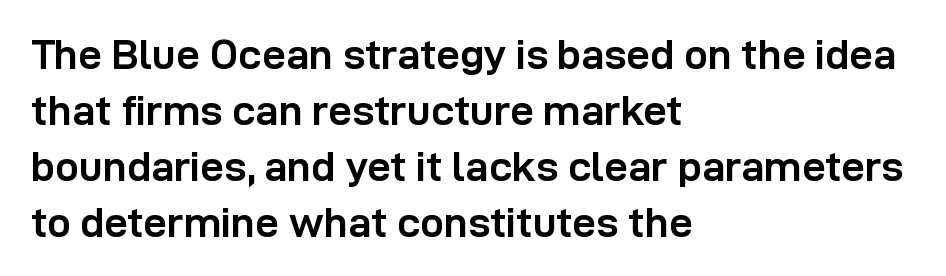
The image shows 42 px semibold sans-serif type, upright; set left-aligned, normal line spacing (1.33x), normal letter spacing, not underlined; low stroke contrast and a medium x-height.
